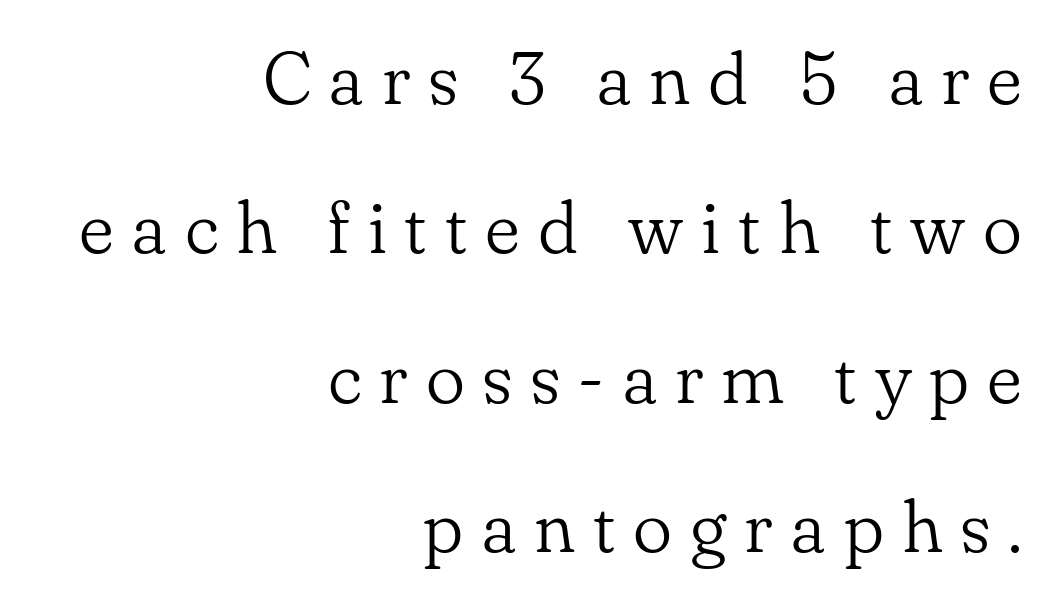
Stroke terminals: seriffed. Type without underlining. Vertical strokes here are truly vertical. The line-height multiplier appears high, well above default.
